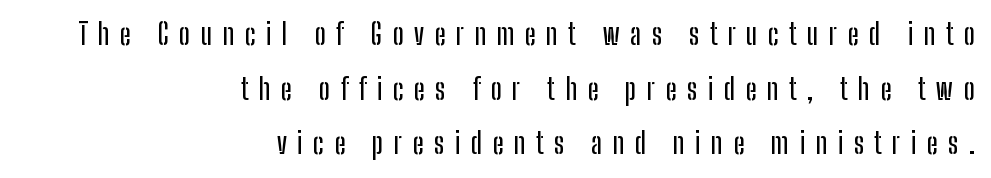
The paragraph has a hard right edge and a soft left edge. Think of a printed novel: that variable character pitch is what you see here. The area under the type is left untouched. Caption: expanded tracking, letters set apart. It's the straight-up-and-down kind of type. The designer went with a sans here, leaving each stem footless.
